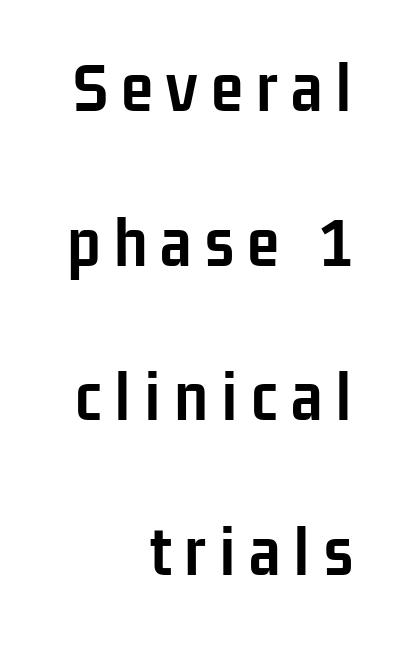
Typeset ragged left — the right edge is the straight one. The block of text is sparse from top to bottom, with ample space between rows. This sample has the flowing, uneven cadence of proportional lettering. What weight is shown? A full bold with thick strokes.
